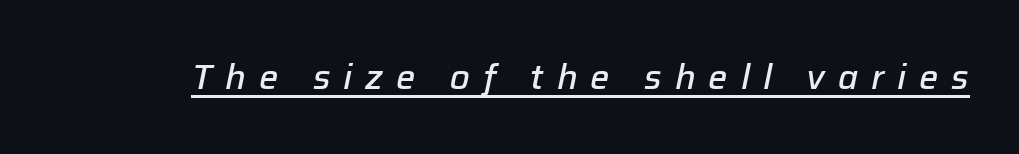
What decoration does the sample have? An underline. Note the varied advance widths — an 'i' is clearly narrower than an 'm'. Strokes here are thickened, but only to semibold level. Compared with ordinary roman type, these characters are visibly tilted. Short note: letters widely spaced.
